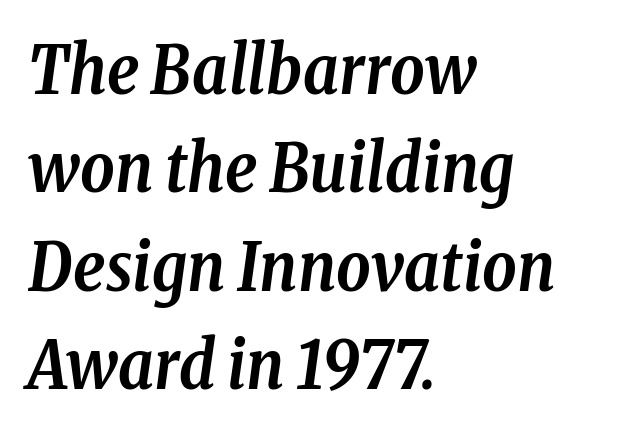
{"serif": "yes", "italic": "yes", "lean": "right", "slant_degrees": 8, "bold": "yes", "weight": "semibold", "width": "condensed", "stroke_contrast": "low", "x_height": "medium", "monospaced": "no", "underline": "no", "align": "left", "line_spacing": "normal", "line_spacing_ratio": 1.47, "letter_spacing": "normal", "letter_spacing_em": 0.0, "glyph_px": 67}
